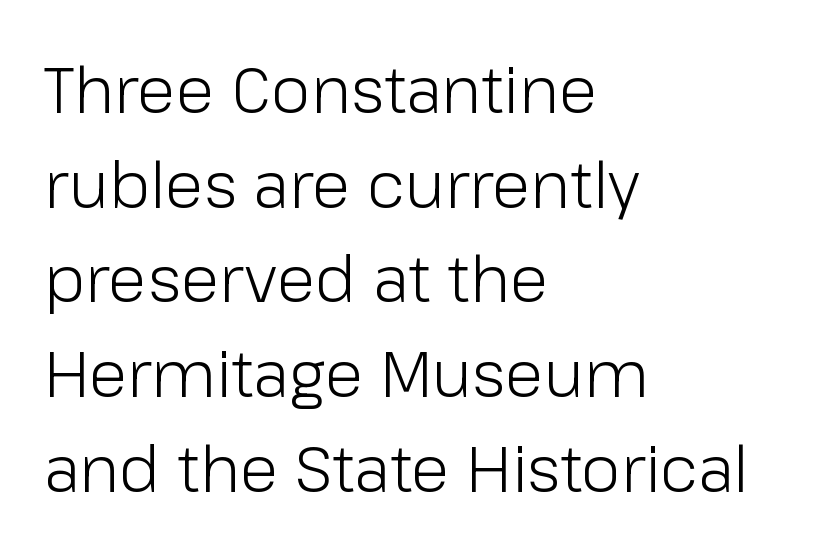
Q: Is the text bold? A: No.
Q: Is the text italic (slanted)? A: No, it is upright.
Q: Is the typeface a serif or a sans-serif typeface? A: Sans-serif.
Q: Is the text underlined? A: No.
Q: How is the paragraph aligned? A: Left-aligned.
Q: Is the spacing between letters normal or unusually wide? A: Normal.
Q: Is the spacing between lines tight, normal or loose? A: Normal.
Q: Width (condensed, normal, or wide)? A: Normal.
Q: Stroke contrast? A: Low.
Q: x-height? A: Medium.
Q: Monospaced? A: No.
